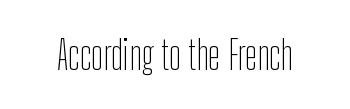
The words here are not underlined. I'd call this a sans setting — the letters go barefoot. Vertical strokes here are truly vertical. No letter is thick-stroked: the sample isn't bold. Look at the tracking — it's just the regular setting, nothing added.
